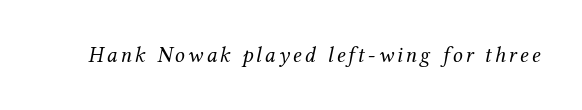
{"italic": "yes", "lean": "right", "slant_degrees": 12, "bold": "no", "underline": "no", "glyph_px": 22}
